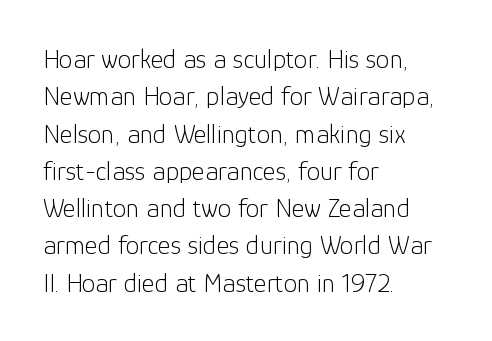
Q: Is the text bold? A: No.
Q: Is the text italic (slanted)? A: No, it is upright.
Q: Is the text underlined? A: No.
Q: How is the paragraph aligned? A: Left-aligned.
Q: Is the spacing between letters normal or unusually wide? A: Normal.
Q: Is the spacing between lines tight, normal or loose? A: Normal.
